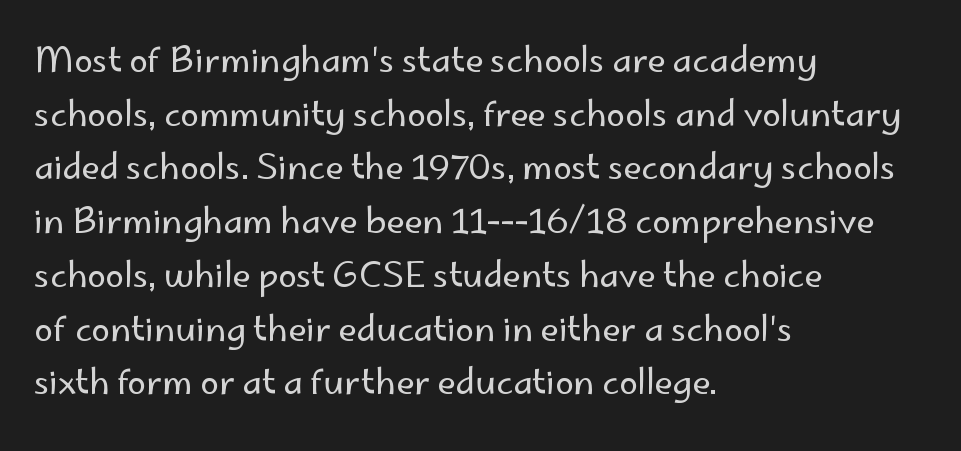
{"serif": "no", "italic": "no", "bold": "no", "weight": "regular", "width": "normal", "stroke_contrast": "low", "x_height": "small", "monospaced": "no", "underline": "no", "align": "left", "line_spacing": "normal", "line_spacing_ratio": 1.58, "letter_spacing": "normal", "letter_spacing_em": 0.0, "glyph_px": 34}
